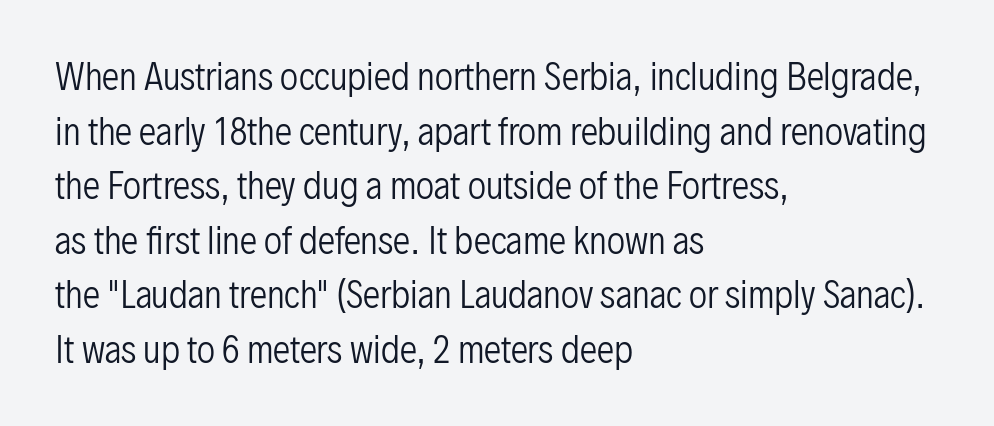
Q: Is the text bold? A: No.
Q: Is the text italic (slanted)? A: No, it is upright.
Q: Is the typeface a serif or a sans-serif typeface? A: Sans-serif.
Q: Is the text underlined? A: No.
Q: How is the paragraph aligned? A: Left-aligned.
Q: Is the spacing between letters normal or unusually wide? A: Normal.
Q: Is the spacing between lines tight, normal or loose? A: Normal.
Q: Width (condensed, normal, or wide)? A: Condensed.
Q: Stroke contrast? A: Low.
Q: x-height? A: Medium.
Q: Monospaced? A: No.
